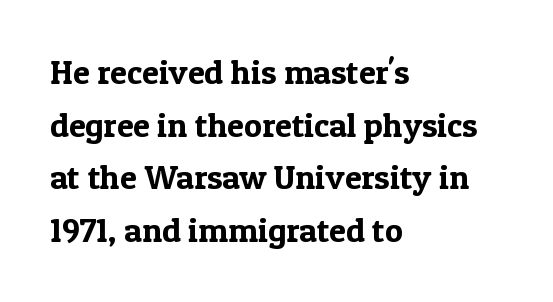
{"serif": "yes", "italic": "no", "width": "normal", "x_height": "medium", "monospaced": "no", "underline": "no", "align": "left", "line_spacing": "normal", "line_spacing_ratio": 1.55, "letter_spacing": "normal", "letter_spacing_em": 0.0, "glyph_px": 34}
